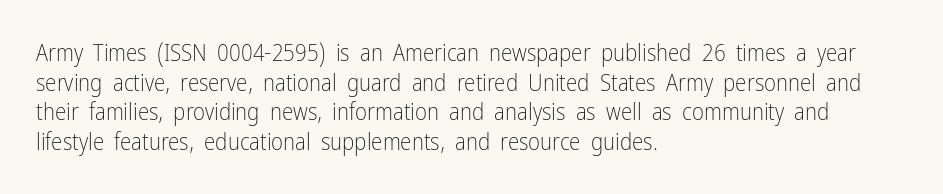
Q: Is the text bold? A: No.
Q: Is the text italic (slanted)? A: No, it is upright.
Q: Is the text underlined? A: No.
Q: How is the paragraph aligned? A: Left-aligned.
Q: Is the spacing between letters normal or unusually wide? A: Normal.
Q: Is the spacing between lines tight, normal or loose? A: Normal.
